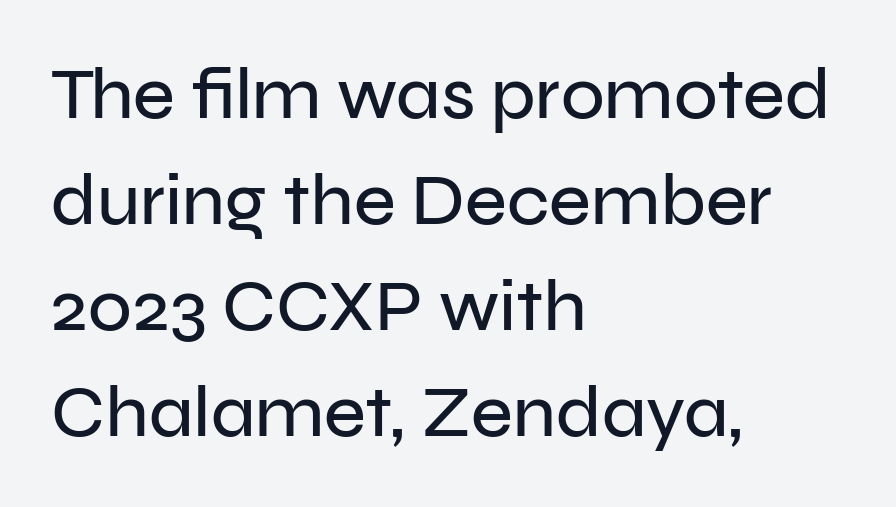
{"serif": "no", "italic": "no", "width": "normal", "stroke_contrast": "low", "x_height": "medium", "monospaced": "no", "underline": "no", "align": "left", "line_spacing": "normal", "line_spacing_ratio": 1.47, "letter_spacing": "normal", "letter_spacing_em": 0.0, "glyph_px": 72}
